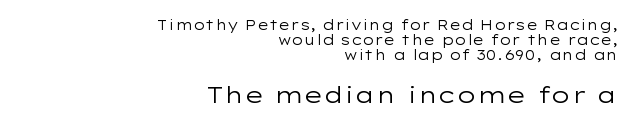
Q: Is the text bold? A: No.
Q: Is the text italic (slanted)? A: No, it is upright.
Q: Is the text underlined? A: No.
Q: How is the paragraph aligned? A: Right-aligned.
Q: Is the spacing between letters normal or unusually wide? A: Normal.
Q: Is the spacing between lines tight, normal or loose? A: Tight.
Q: Which block of text is set in a larger size, the first (top) or the second (bottom)? A: The second (bottom) one.
